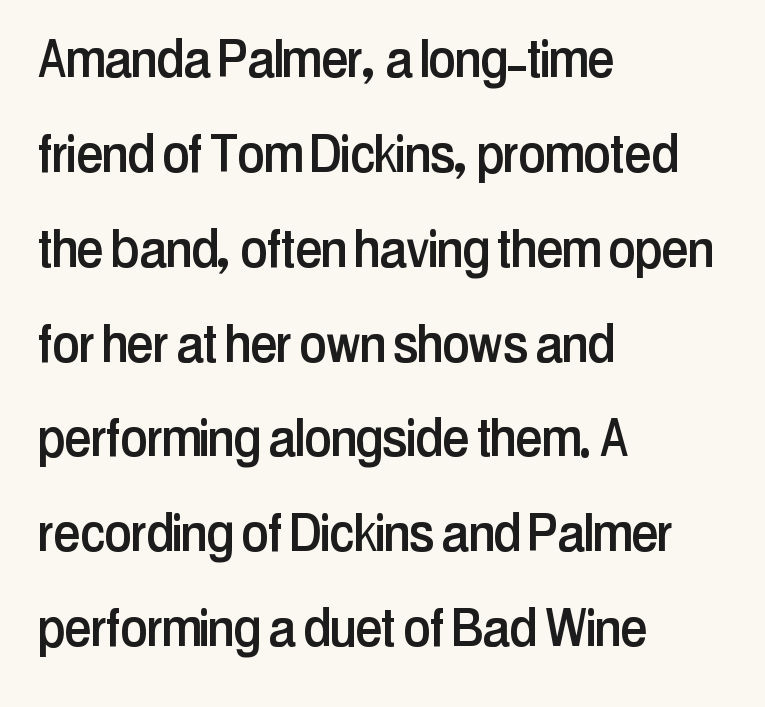
Q: Is the text italic (slanted)? A: No, it is upright.
Q: Is the typeface a serif or a sans-serif typeface? A: Sans-serif.
Q: Is the text underlined? A: No.
Q: How is the paragraph aligned? A: Left-aligned.
Q: Is the spacing between letters normal or unusually wide? A: Normal.
Q: Is the spacing between lines tight, normal or loose? A: Normal.
Q: Width (condensed, normal, or wide)? A: Condensed.
Q: Stroke contrast? A: Low.
Q: x-height? A: Medium.
Q: Monospaced? A: No.
